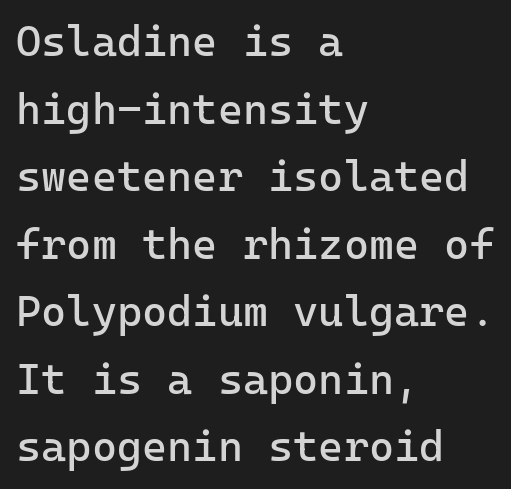
Q: Is the text bold? A: No.
Q: Is the text italic (slanted)? A: No, it is upright.
Q: Is the typeface a serif or a sans-serif typeface? A: Sans-serif.
Q: Is the text underlined? A: No.
Q: How is the paragraph aligned? A: Left-aligned.
Q: Is the spacing between letters normal or unusually wide? A: Normal.
Q: Is the spacing between lines tight, normal or loose? A: Normal.
Q: Width (condensed, normal, or wide)? A: Normal.
Q: Stroke contrast? A: Low.
Q: x-height? A: Medium.
Q: Monospaced? A: Yes.
